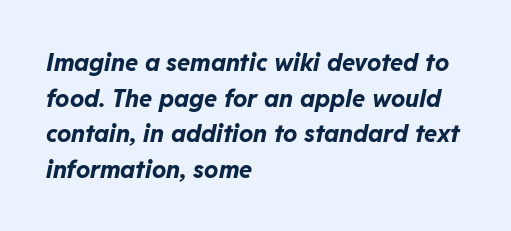
The image shows 24 px bold type, italic (leaning right); set left-aligned, normal line spacing (1.48x), normal letter spacing, not underlined.
